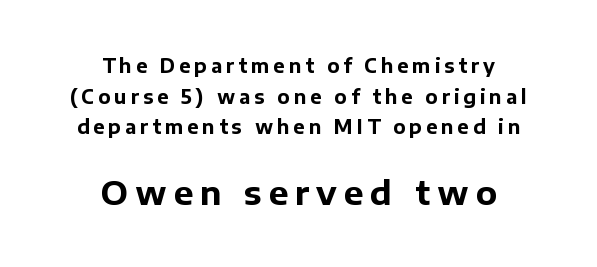
The image shows 33 px bold sans-serif type, upright; set centered, normal line spacing (1.61x), unusually wide letter spacing (+0.21 em), not underlined; the second (bottom) block is 1.74x larger; low stroke contrast and a medium x-height.
